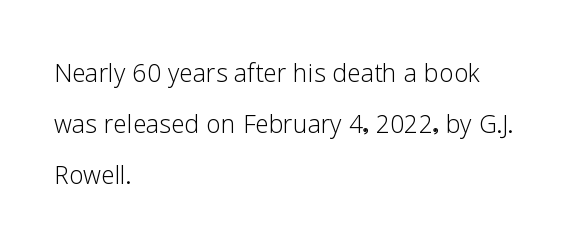
The typeface chosen for these lines omits serifs. In terms of leading, this rendering sits right in the middle. The letterforms sit shoulder to shoulder at normal distance. A student would call this left alignment; a typographer would say flush left, rag right. Note the varied advance widths — an 'i' is clearly narrower than an 'm'. No italicization has been applied; the sample stays upright.
